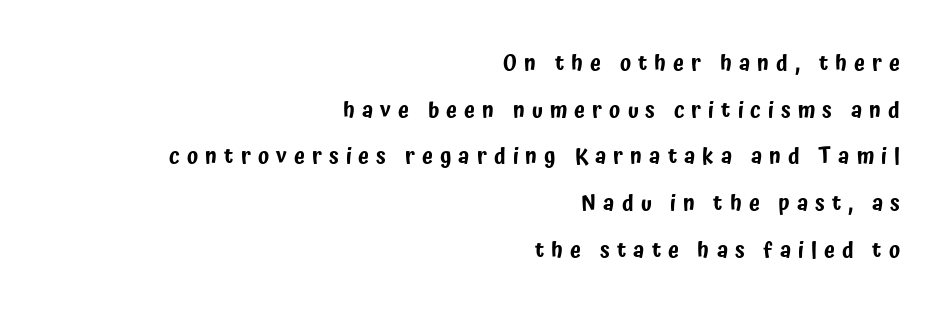
Line ends are locked; line starts wander. The face used here is rendered with a markedly widened letterfit. Reading down the column, the eye jumps a long way to each next line. The passage shown is not underscored anywhere. Every stem runs plumb, perpendicular to the baseline.
